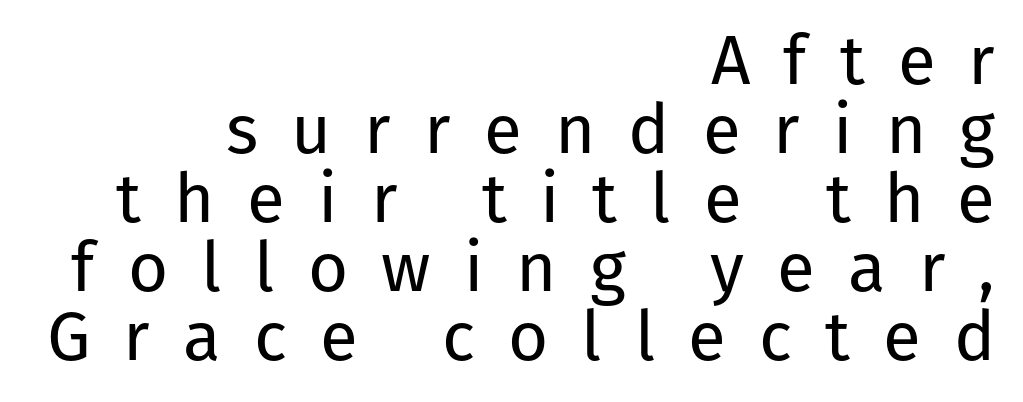
Q: Is the text bold? A: No.
Q: Is the text italic (slanted)? A: No, it is upright.
Q: Is the typeface a serif or a sans-serif typeface? A: Sans-serif.
Q: Is the text underlined? A: No.
Q: How is the paragraph aligned? A: Right-aligned.
Q: Is the spacing between letters normal or unusually wide? A: Unusually wide.
Q: Is the spacing between lines tight, normal or loose? A: Tight.
Q: Width (condensed, normal, or wide)? A: Normal.
Q: Stroke contrast? A: Low.
Q: x-height? A: Medium.
Q: Monospaced? A: No.
